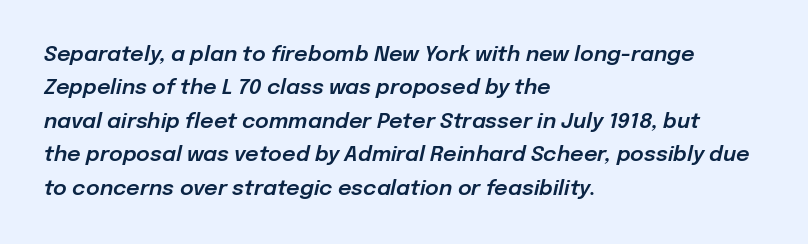
The image shows 21 px text type, italic (leaning right); set left-aligned, normal line spacing (1.59x), normal letter spacing, not underlined.
